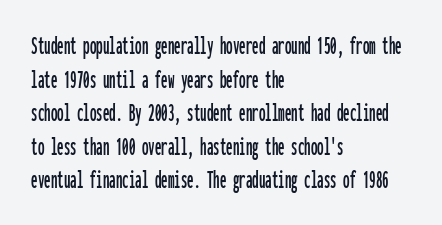
{"italic": "no", "underline": "no", "align": "left", "line_spacing": "normal", "line_spacing_ratio": 1.29, "letter_spacing": "normal", "letter_spacing_em": 0.0, "glyph_px": 26}
